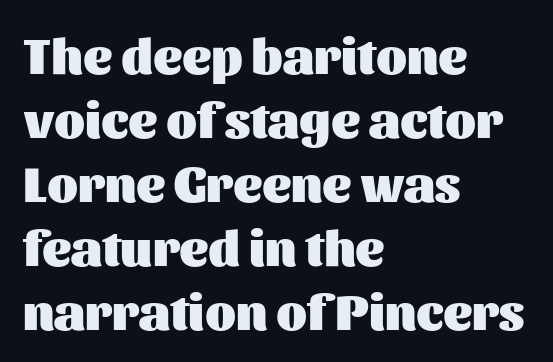
Q: Is the text bold? A: Yes.
Q: Is the text italic (slanted)? A: No, it is upright.
Q: Is the typeface a serif or a sans-serif typeface? A: Sans-serif.
Q: Is the text underlined? A: No.
Q: How is the paragraph aligned? A: Left-aligned.
Q: Is the spacing between letters normal or unusually wide? A: Normal.
Q: Is the spacing between lines tight, normal or loose? A: Normal.
Q: Width (condensed, normal, or wide)? A: Normal.
Q: Stroke contrast? A: Medium.
Q: x-height? A: Medium.
Q: Monospaced? A: No.
